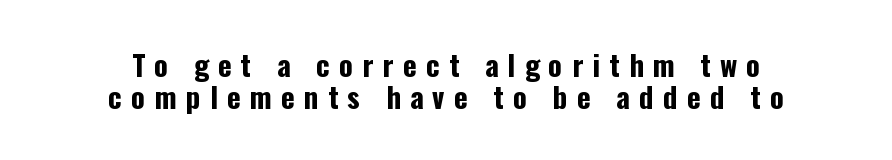
The image shows 29 px bold, condensed sans-serif type, upright; set centered, tight line spacing (1.09x), unusually wide letter spacing (+0.32 em), not underlined; low stroke contrast and a medium x-height.
